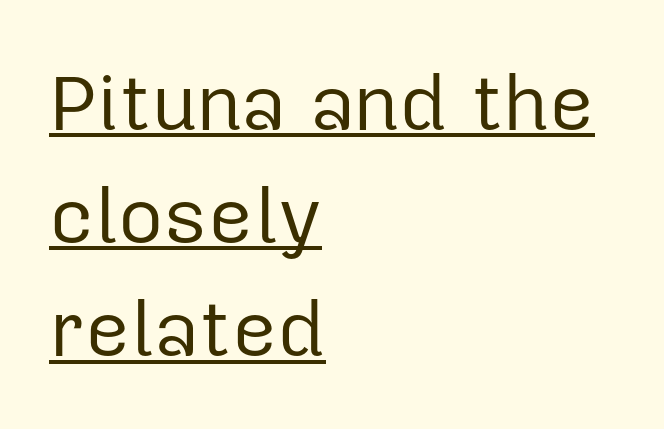
This sample uses plain, unmodified letter spacing. Stroke thickness stays within the range of a standard reading face or lighter. A roman cut, with each character standing at attention. Horizontally, the lines are justified to the leading edge only. The rendering uses natural spacing where letterforms have individual widths.
